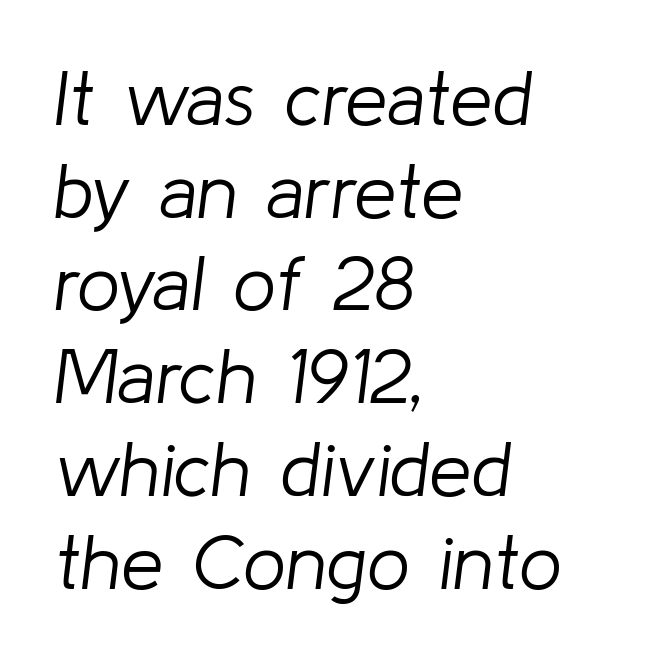
Do the characters align in a grid? No, the font is proportional. Descenders are the only things crossing below the line. Is this a heavy cut? Hardly; it is regular or lighter. An italicized treatment has been applied to the whole sample. These lines keep a tight, regular rhythm from letter to letter.
